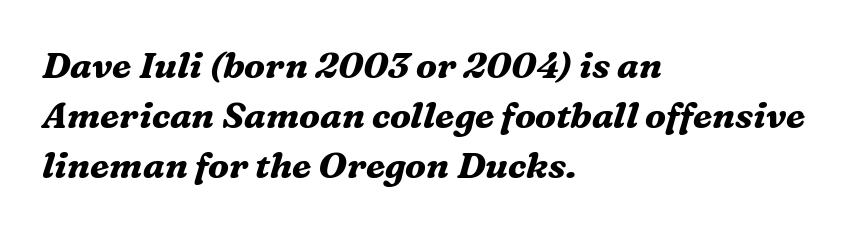
The image shows 36 px bold serif type, italic (leaning right); set left-aligned, normal line spacing (1.39x), normal letter spacing, not underlined; medium stroke contrast and a medium x-height.
